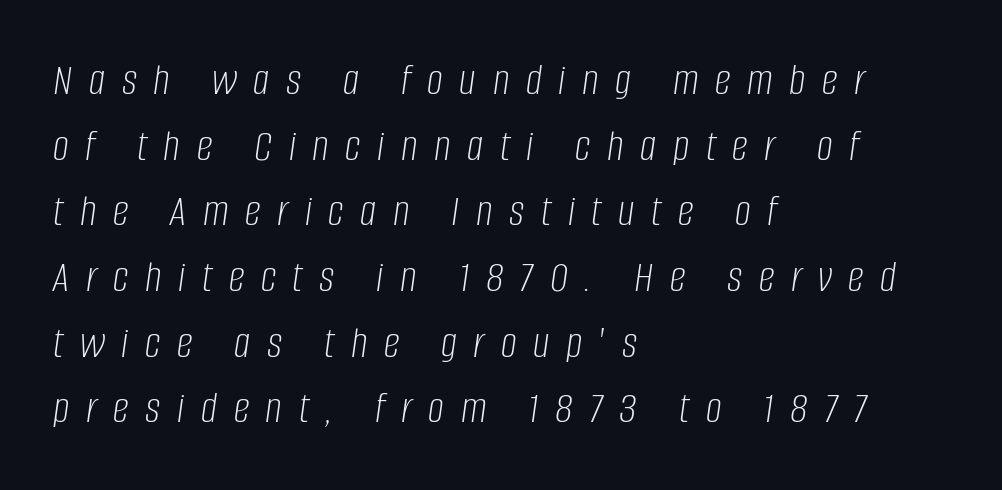
Q: Is the text bold? A: No.
Q: Is the text italic (slanted)? A: Yes, it leans right by about 8 degrees.
Q: Is the text underlined? A: No.
Q: How is the paragraph aligned? A: Left-aligned.
Q: Is the spacing between letters normal or unusually wide? A: Unusually wide.
Q: Is the spacing between lines tight, normal or loose? A: Normal.
Q: Width (condensed, normal, or wide)? A: Condensed.
Q: Stroke contrast? A: Low.
Q: x-height? A: Large.
Q: Monospaced? A: No.
